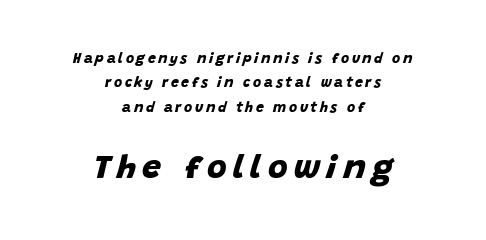
Q: Is the text bold? A: Yes.
Q: Is the typeface a serif or a sans-serif typeface? A: Sans-serif.
Q: Is the text underlined? A: No.
Q: How is the paragraph aligned? A: Centered.
Q: Which block of text is set in a larger size, the first (top) or the second (bottom)? A: The second (bottom) one.
Q: Width (condensed, normal, or wide)? A: Normal.
Q: Stroke contrast? A: Low.
Q: x-height? A: Large.
Q: Monospaced? A: No.
